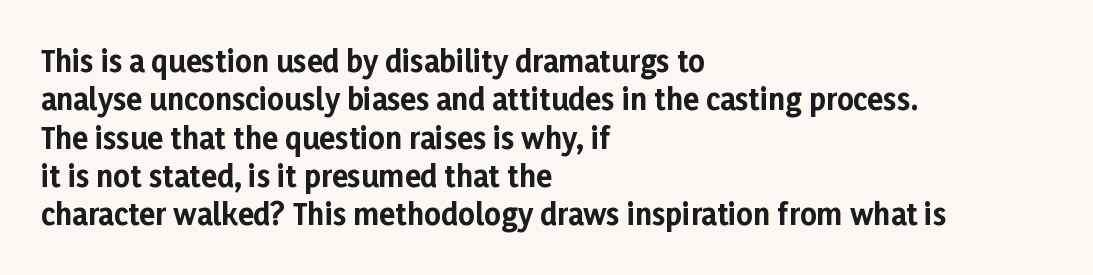
The image shows 29 px bold sans-serif type, upright; set left-aligned, normal line spacing (1.32x), normal letter spacing, not underlined; low stroke contrast and a medium x-height.
